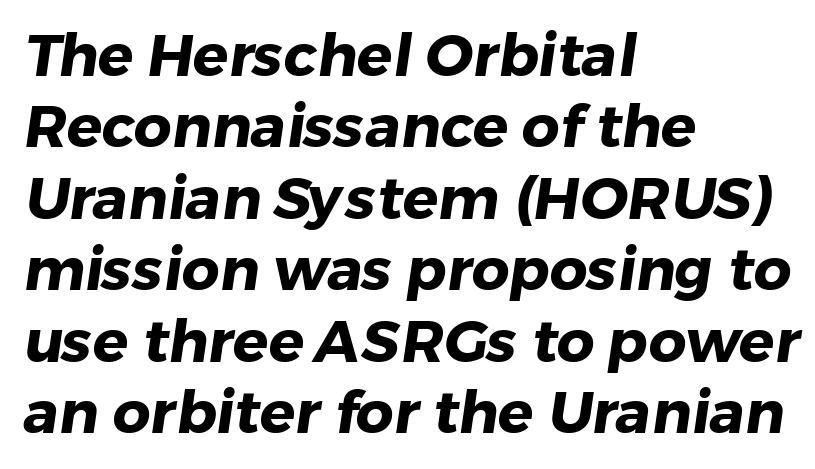
{"serif": "no", "bold": "yes", "weight": "heavy", "width": "normal", "stroke_contrast": "low", "x_height": "medium", "monospaced": "no", "underline": "no", "align": "left", "line_spacing_ratio": 1.21, "letter_spacing": "normal", "letter_spacing_em": 0.0, "glyph_px": 59}
